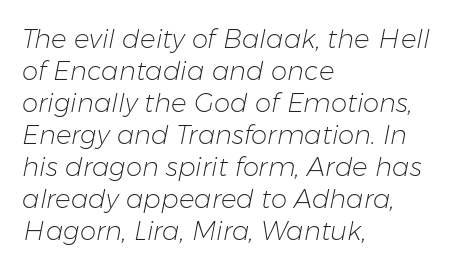
{"italic": "yes", "lean": "right", "slant_degrees": 11, "bold": "no", "underline": "no", "align": "left", "line_spacing_ratio": 1.23, "letter_spacing": "normal", "letter_spacing_em": 0.0, "glyph_px": 26}
